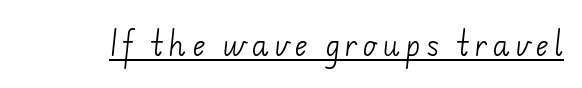
The image shows 28 px light sans-serif type; set underlined; low stroke contrast and a small x-height.
